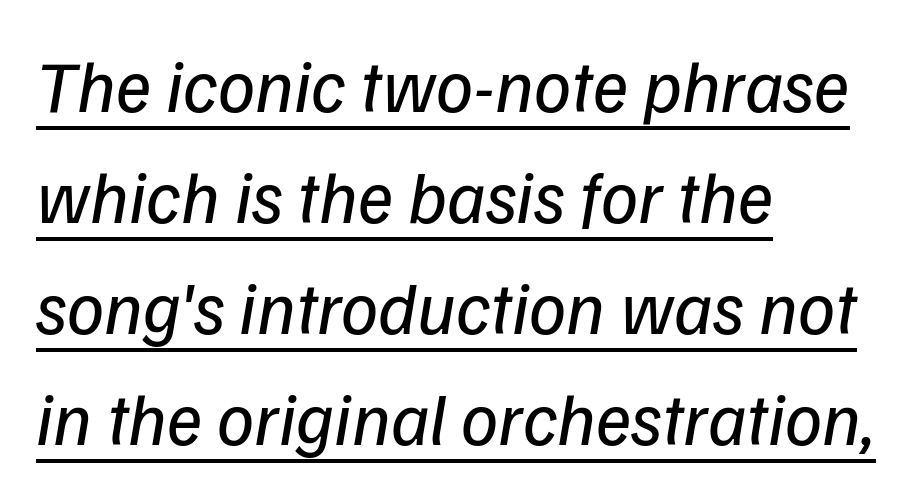
{"italic": "yes", "lean": "right", "slant_degrees": 9, "bold": "no", "weight": "regular", "width": "normal", "stroke_contrast": "low", "x_height": "medium", "monospaced": "no", "underline": "yes", "align": "left", "line_spacing": "normal", "line_spacing_ratio": 1.5, "letter_spacing": "normal", "letter_spacing_em": 0.0, "glyph_px": 74}
